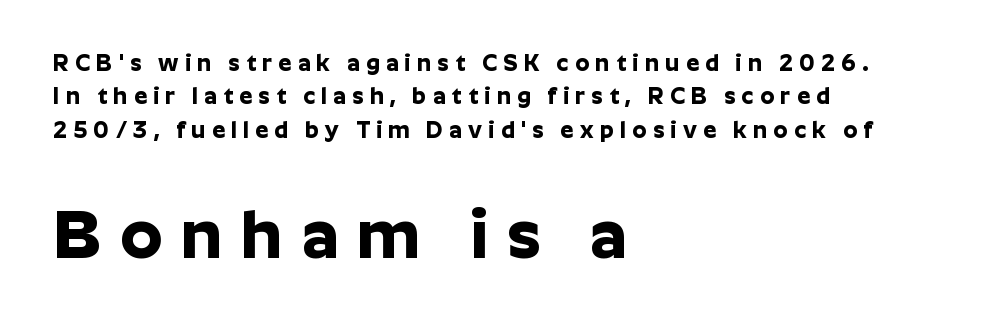
{"serif": "no", "italic": "no", "bold": "yes", "weight": "bold", "width": "normal", "stroke_contrast": "low", "x_height": "medium", "monospaced": "no", "underline": "no", "align": "left", "line_spacing": "normal", "line_spacing_ratio": 1.45, "letter_spacing": "wide", "letter_spacing_em": 0.27, "larger_block": "second", "size_ratio": 2.96, "glyph_px": 68}
